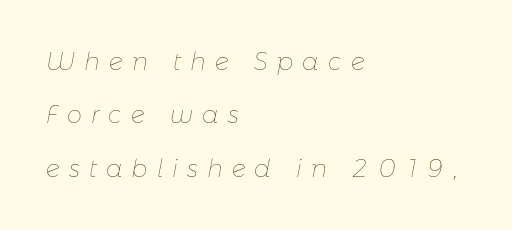
{"italic": "yes", "lean": "right", "slant_degrees": 11, "bold": "no", "underline": "no", "align": "left", "line_spacing": "loose", "line_spacing_ratio": 2.22, "letter_spacing": "wide", "letter_spacing_em": 0.38, "glyph_px": 24}
